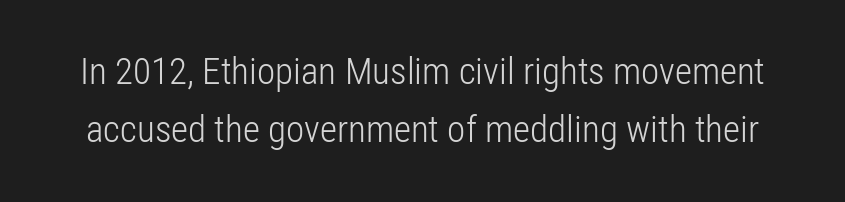
Words float on clear page, feet unadorned. Varying glyph widths throughout — classic text-font behaviour. Examine the stroke ends and you'll find no serifs. Italic? Not at all — the glyphs are vertical. Leading: standard. Ink coverage per letter is moderate at most.
